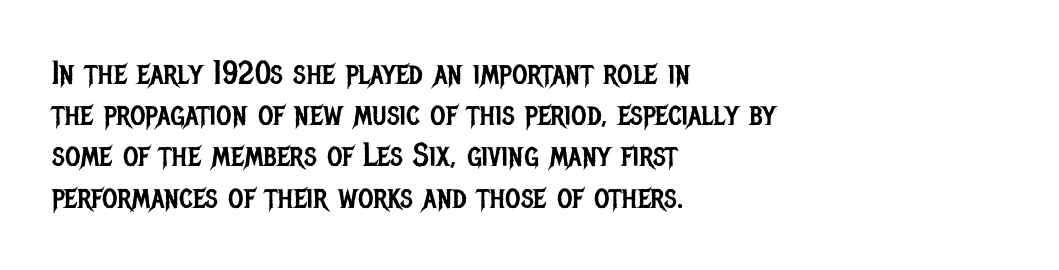
Q: Is the text bold? A: No.
Q: Is the text italic (slanted)? A: No, it is upright.
Q: Is the typeface a serif or a sans-serif typeface? A: Sans-serif.
Q: Is the text underlined? A: No.
Q: How is the paragraph aligned? A: Left-aligned.
Q: Is the spacing between letters normal or unusually wide? A: Normal.
Q: Is the spacing between lines tight, normal or loose? A: Normal.
Q: Width (condensed, normal, or wide)? A: Condensed.
Q: Stroke contrast? A: Low.
Q: x-height? A: Large.
Q: Monospaced? A: No.
